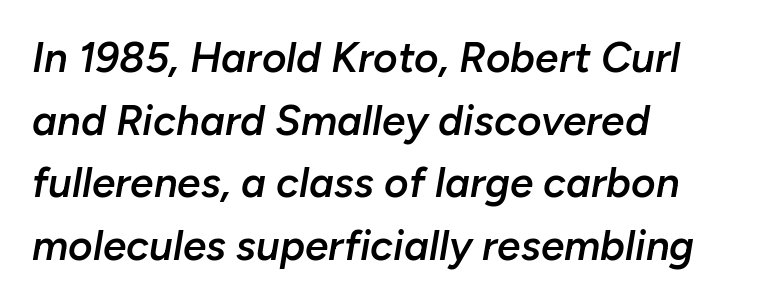
{"italic": "yes", "lean": "right", "slant_degrees": 10, "bold": "semi", "weight": "semibold", "width": "normal", "stroke_contrast": "low", "x_height": "medium", "monospaced": "no", "underline": "no", "align": "left", "line_spacing": "normal", "line_spacing_ratio": 1.49, "letter_spacing": "normal", "letter_spacing_em": 0.0, "glyph_px": 42}
